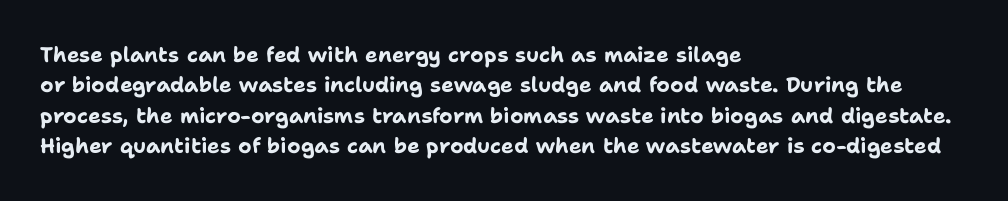
{"italic": "no", "bold": "yes", "underline": "no", "align": "left", "line_spacing": "normal", "line_spacing_ratio": 1.45, "letter_spacing": "normal", "letter_spacing_em": 0.0, "glyph_px": 21}
